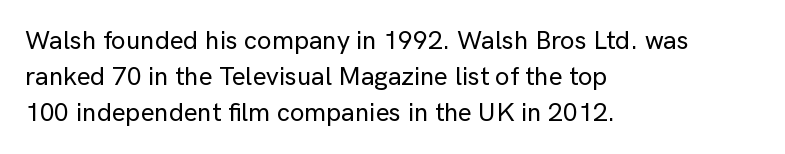
This is roman type, the default non-slanted kind. Standard letterfit; no display-style spreading of the glyphs. Evenly set lines give the paragraph a standard silhouette. The specimen omits any rule beneath the text block's lines. The paragraph shown leans on its left margin.
